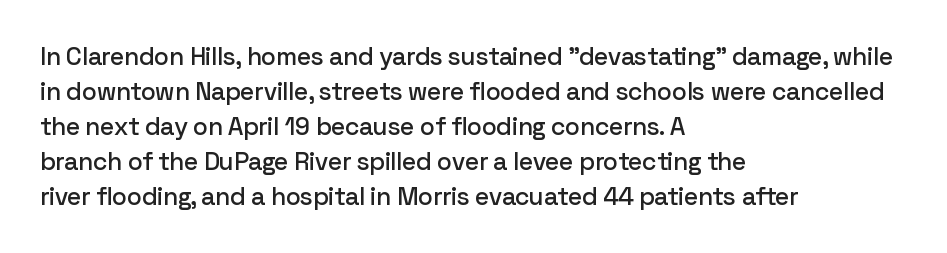
The image shows 25 px text type, upright; set left-aligned, normal line spacing (1.4x), normal letter spacing, not underlined.
